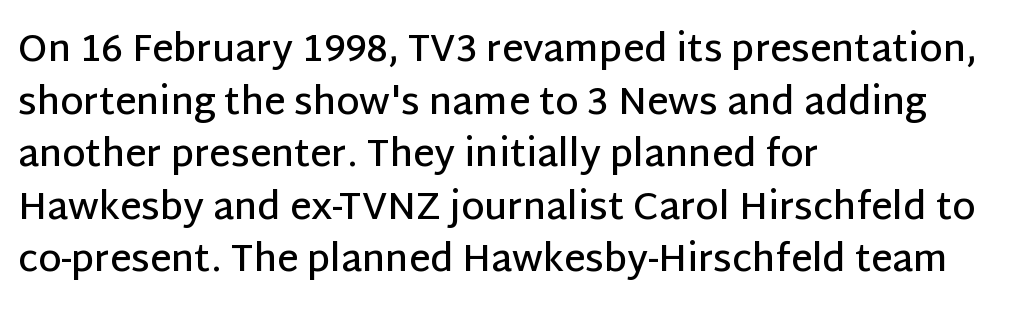
The face used here is a sans, in the tradition of grotesques and geometrics. A student would call this left alignment; a typographer would say flush left, rag right. Just letters on the line, the space beneath them empty. The rendering uses natural spacing where letterforms have individual widths. Summary of vertical rhythm: regular, with standard interline spacing.
